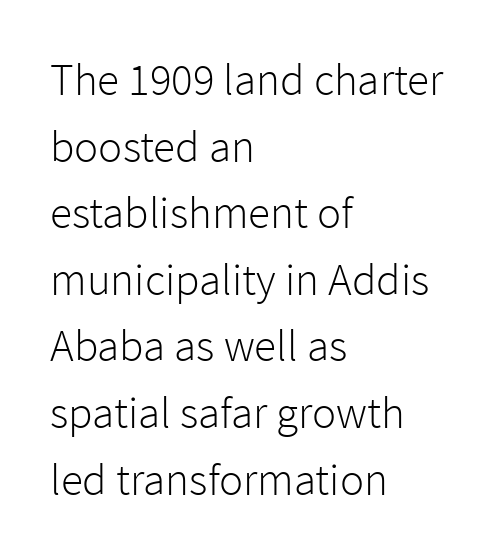
The image shows 45 px light sans-serif type, upright; set left-aligned, normal line spacing (1.48x), normal letter spacing, not underlined; low stroke contrast and a medium x-height.
